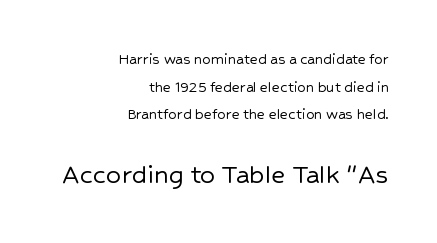
Q: Is the text italic (slanted)? A: No, it is upright.
Q: Is the typeface a serif or a sans-serif typeface? A: Sans-serif.
Q: Is the text underlined? A: No.
Q: How is the paragraph aligned? A: Right-aligned.
Q: Is the spacing between letters normal or unusually wide? A: Normal.
Q: Is the spacing between lines tight, normal or loose? A: Normal.
Q: Which block of text is set in a larger size, the first (top) or the second (bottom)? A: The second (bottom) one.
Q: Width (condensed, normal, or wide)? A: Normal.
Q: Stroke contrast? A: Low.
Q: x-height? A: Medium.
Q: Monospaced? A: No.
